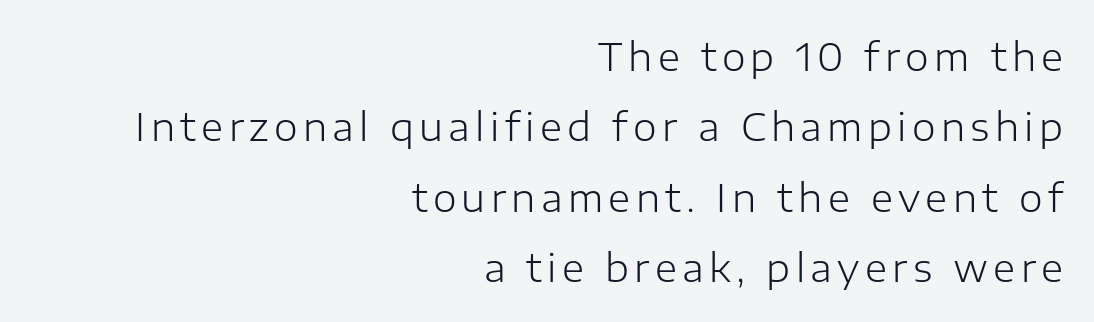
A student would call this right alignment; a typographer would say flush right, rag left. Unlike a traditional serif, this face leaves its strokes unadorned. Spacing verdict: proportional, widths tailored to each character. Nope, not italic — everything's standing straight.
